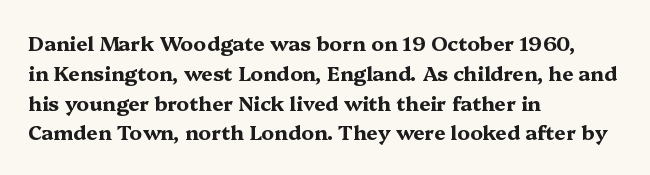
{"italic": "no", "bold": "yes", "underline": "no", "align": "left", "line_spacing": "normal", "line_spacing_ratio": 1.49, "letter_spacing": "normal", "letter_spacing_em": 0.0, "glyph_px": 20}
